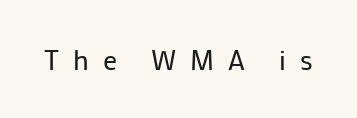
Q: Is the text bold? A: No.
Q: Is the text italic (slanted)? A: No, it is upright.
Q: Is the typeface a serif or a sans-serif typeface? A: Sans-serif.
Q: Is the text underlined? A: No.
Q: Is the spacing between letters normal or unusually wide? A: Unusually wide.
Q: Width (condensed, normal, or wide)? A: Normal.
Q: Stroke contrast? A: Low.
Q: x-height? A: Medium.
Q: Monospaced? A: No.
